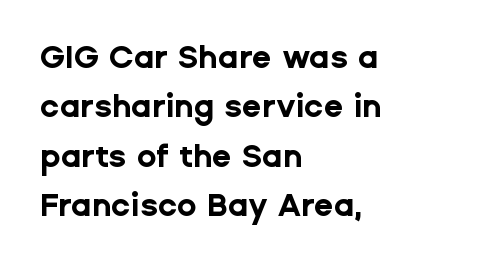
The image shows 32 px bold sans-serif type, upright; set left-aligned, normal line spacing (1.54x), normal letter spacing, not underlined; low stroke contrast and a medium x-height.
